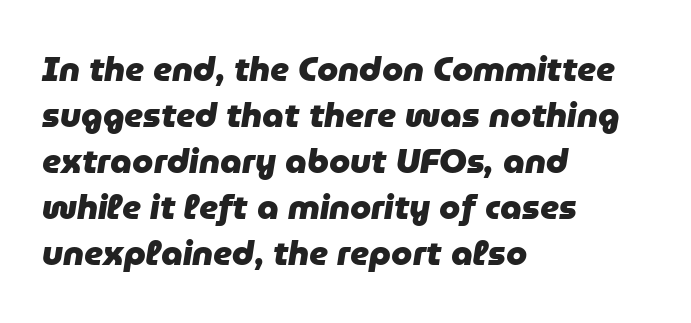
The strip under each line holds only bare page. Words appear dense and cohesive because spacing is normal. Interline gaps are of average width in this sample. Every character sits at an angle, as italics do. Each letter keeps its own natural width here, so spacing adapts to shape. Emphasis by weight is at full strength: bold.
